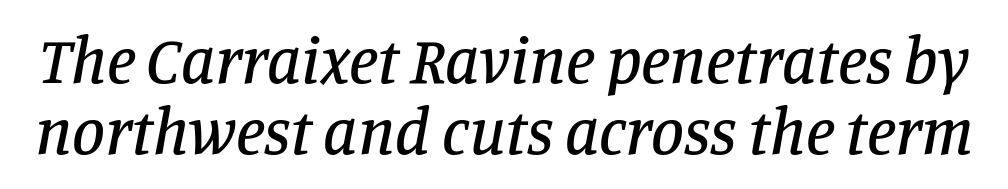
{"serif": "yes", "italic": "yes", "lean": "right", "slant_degrees": 11, "width": "normal", "stroke_contrast": "low", "x_height": "large", "monospaced": "no", "underline": "no", "line_spacing": "tight", "line_spacing_ratio": 1.08, "letter_spacing": "normal", "letter_spacing_em": 0.0, "glyph_px": 66}
